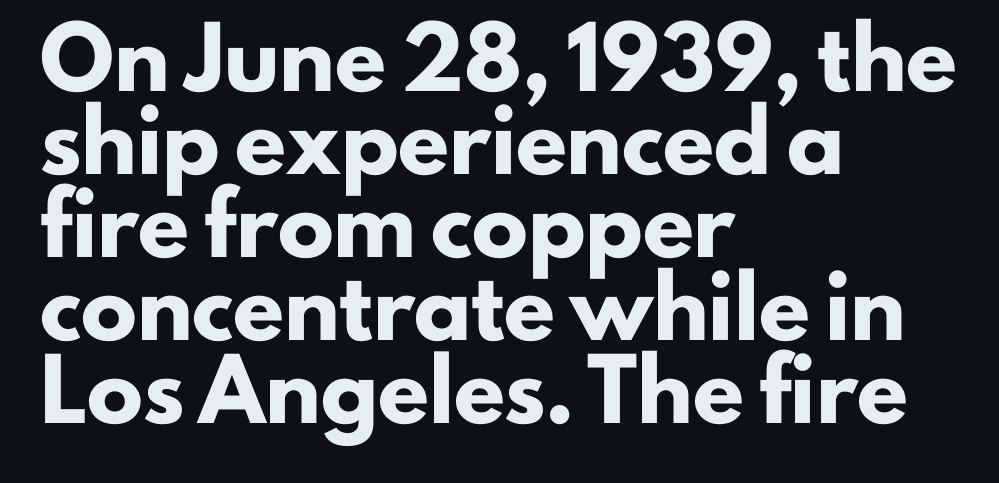
The image shows 56 px heavy sans-serif type, upright; set left-aligned, normal line spacing (1.48x), normal letter spacing, not underlined; low stroke contrast and a small x-height.
